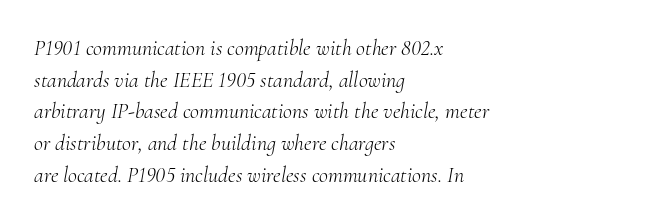
A classic flush-left, rag-right setting is used for this passage. Whoever set this chose a conventional vertical rhythm. Check under the words: just untouched page. This is oblique type, the kind used for emphasis or titles.
